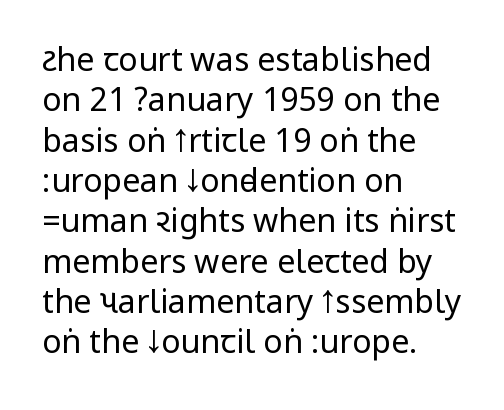
Q: Is the text bold? A: No.
Q: Is the text italic (slanted)? A: No, it is upright.
Q: Is the typeface a serif or a sans-serif typeface? A: Sans-serif.
Q: Is the text underlined? A: No.
Q: How is the paragraph aligned? A: Left-aligned.
Q: Is the spacing between letters normal or unusually wide? A: Normal.
Q: Is the spacing between lines tight, normal or loose? A: Normal.
Q: Width (condensed, normal, or wide)? A: Condensed.
Q: Stroke contrast? A: Low.
